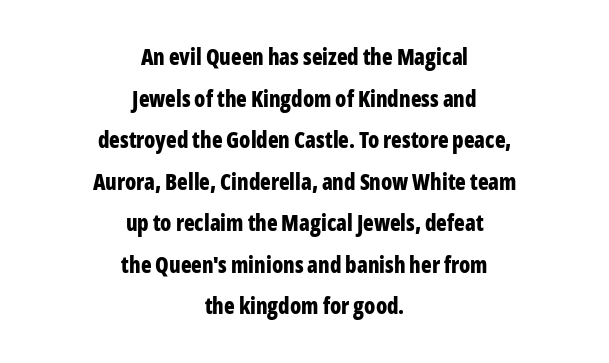
The image shows 22 px bold type, upright; set centered, line spacing 1.89x, normal letter spacing, not underlined.
